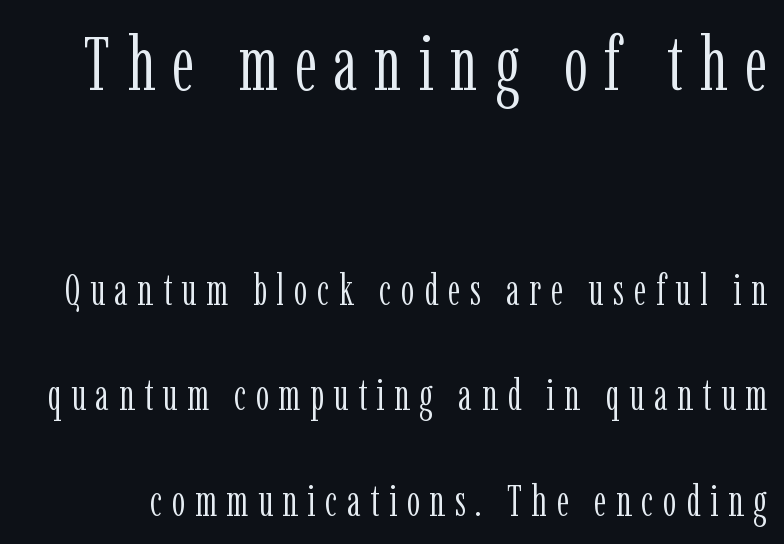
Q: Is the text bold? A: No.
Q: Is the text italic (slanted)? A: No, it is upright.
Q: Is the typeface a serif or a sans-serif typeface? A: Serif.
Q: Is the text underlined? A: No.
Q: Is the spacing between letters normal or unusually wide? A: Unusually wide.
Q: Is the spacing between lines tight, normal or loose? A: Loose.
Q: Which block of text is set in a larger size, the first (top) or the second (bottom)? A: The first (top) one.
Q: Width (condensed, normal, or wide)? A: Condensed.
Q: Stroke contrast? A: Low.
Q: x-height? A: Medium.
Q: Monospaced? A: No.
